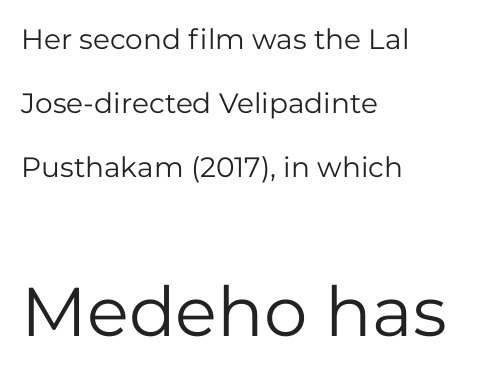
The image shows 69 px regular-weight sans-serif type, upright; set left-aligned, loose line spacing (2.29x), normal letter spacing, not underlined; the second (bottom) block is 2.46x larger; low stroke contrast and a medium x-height.
